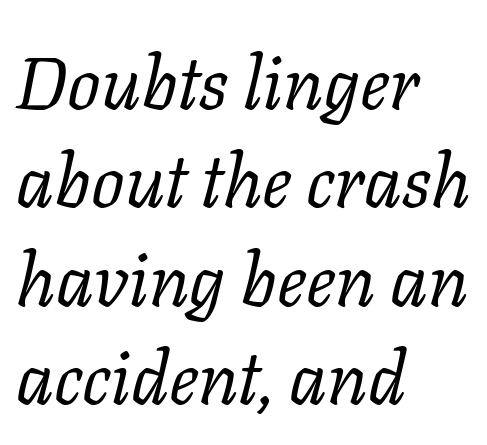
Words float on clear page, feet unadorned. Yep, that's italic — everything's leaning. Unbolded letterforms with no extra heft. The letters sit at their default tracking, neither squeezed nor spread. The passage is arranged the way most books set body copy — flush left. Honestly, the row spacing looks completely unremarkable.
